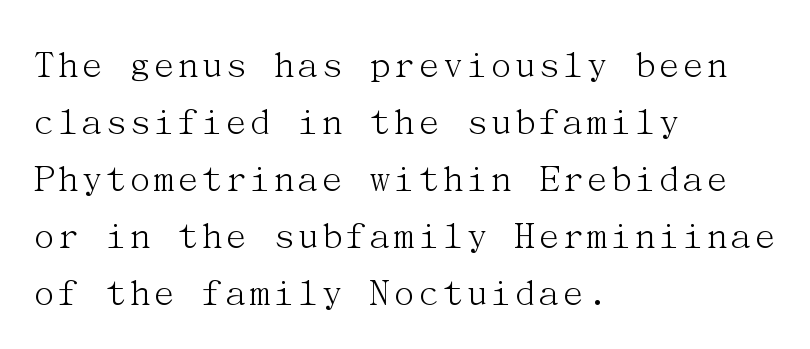
You can tell from the footed stems that serif type was used. The rendering uses a moderate line-height, typical for paragraphs. Do the letters lean? They stand straight. Here the glyphs are tracked normally, forming tight word shapes. Unbolded letterforms with no extra heft.
